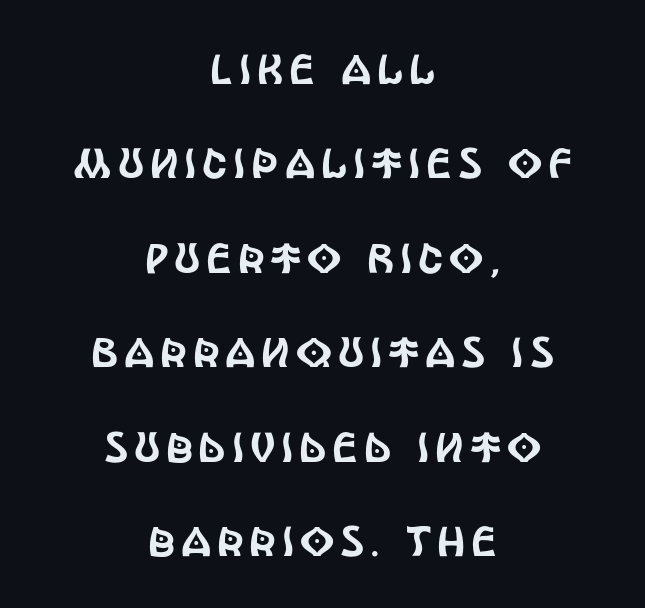
{"serif": "no", "italic": "no", "width": "condensed", "x_height": "large", "monospaced": "no", "underline": "no", "align": "center", "line_spacing": "loose", "line_spacing_ratio": 2.25, "glyph_px": 42}
